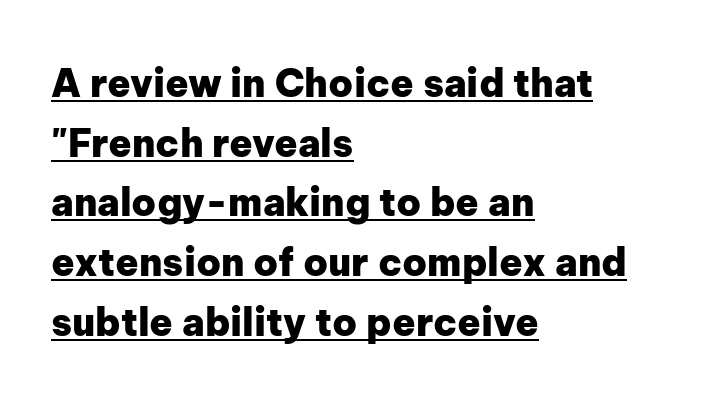
Q: Is the text bold? A: Yes.
Q: Is the text italic (slanted)? A: No, it is upright.
Q: Is the typeface a serif or a sans-serif typeface? A: Sans-serif.
Q: Is the text underlined? A: Yes.
Q: How is the paragraph aligned? A: Left-aligned.
Q: Is the spacing between letters normal or unusually wide? A: Normal.
Q: Is the spacing between lines tight, normal or loose? A: Normal.
Q: Width (condensed, normal, or wide)? A: Normal.
Q: Stroke contrast? A: Low.
Q: x-height? A: Medium.
Q: Monospaced? A: No.
